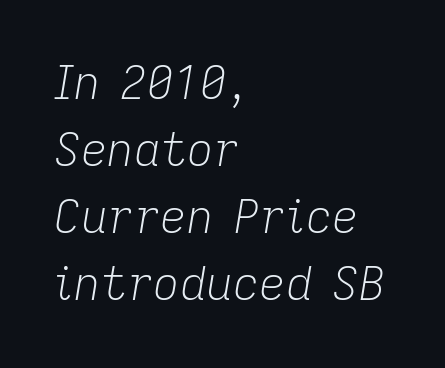
When letters slant like this, we call the style italic. Underlining? Definitely not there. The ragged edge is on the right, which tells us the setting is flush left. Rows of type keep a routine distance in the vertical direction. This sample uses plain, unmodified letter spacing. This sample has the flowing, uneven cadence of proportional lettering.
